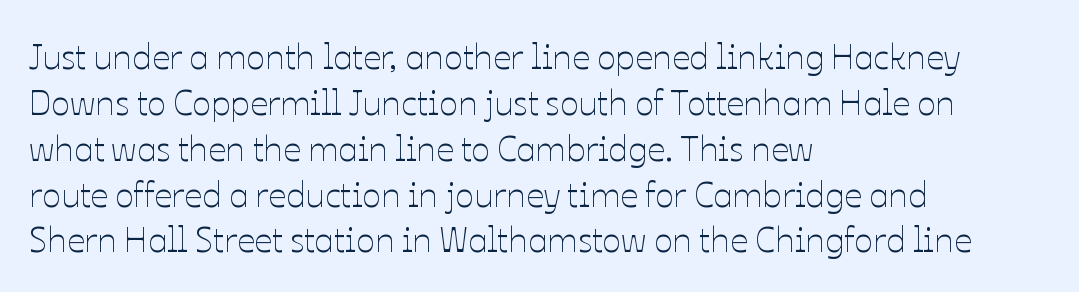
The image shows 35 px thin type, upright; set left-aligned, normal line spacing (1.31x), normal letter spacing, not underlined; low stroke contrast and a medium x-height.
